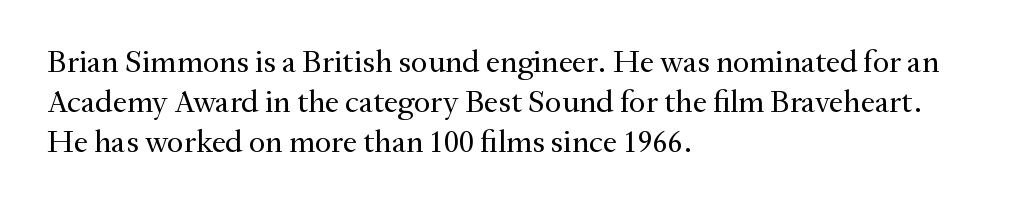
{"serif": "yes", "italic": "no", "bold": "no", "weight": "regular", "width": "normal", "stroke_contrast": "medium", "x_height": "small", "monospaced": "no", "underline": "no", "align": "left", "line_spacing": "normal", "line_spacing_ratio": 1.25, "letter_spacing": "normal", "letter_spacing_em": 0.0, "glyph_px": 32}
